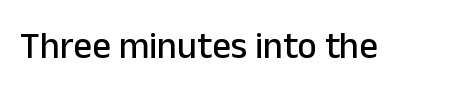
{"serif": "no", "italic": "no", "width": "normal", "stroke_contrast": "low", "x_height": "medium", "monospaced": "no", "underline": "no", "letter_spacing": "normal", "letter_spacing_em": 0.0, "glyph_px": 37}
